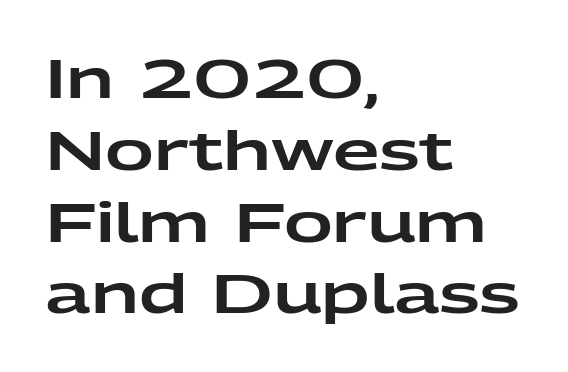
Q: Is the text italic (slanted)? A: No, it is upright.
Q: Is the typeface a serif or a sans-serif typeface? A: Sans-serif.
Q: Is the text underlined? A: No.
Q: How is the paragraph aligned? A: Left-aligned.
Q: Is the spacing between letters normal or unusually wide? A: Normal.
Q: Is the spacing between lines tight, normal or loose? A: Normal.
Q: Width (condensed, normal, or wide)? A: Wide.
Q: Stroke contrast? A: Low.
Q: x-height? A: Medium.
Q: Monospaced? A: No.
